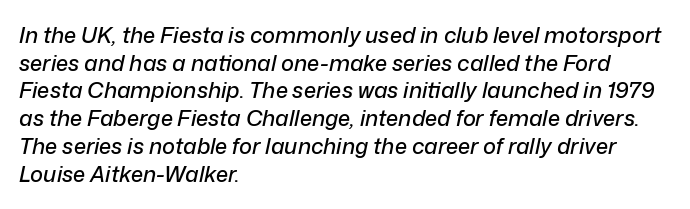
Q: Is the text italic (slanted)? A: Yes, it leans right by about 12 degrees.
Q: Is the text underlined? A: No.
Q: How is the paragraph aligned? A: Left-aligned.
Q: Is the spacing between letters normal or unusually wide? A: Normal.
Q: Is the spacing between lines tight, normal or loose? A: Normal.
